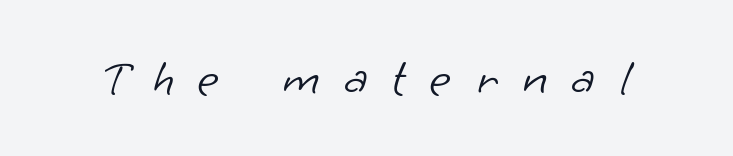
The image shows 52 px light sans-serif type; set unusually wide letter spacing (+0.47 em), not underlined; low stroke contrast and a small x-height.
